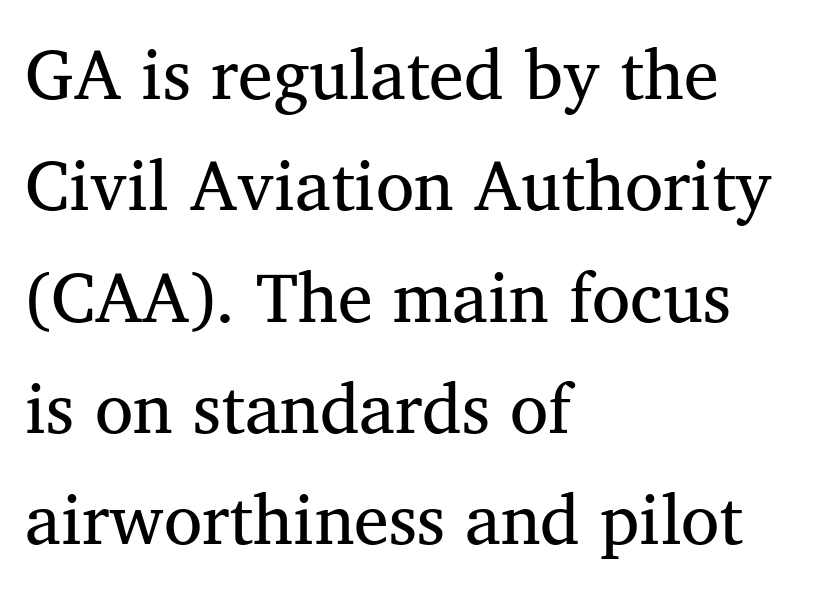
The image shows 70 px regular-weight serif type, upright; set left-aligned, normal line spacing (1.59x), normal letter spacing, not underlined; medium stroke contrast and a medium x-height.
